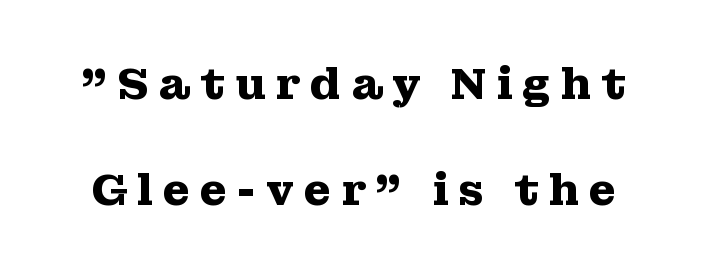
The axis of the letterforms is exactly vertical. Decoration check: the copy has no underline. Between one letter and the next there's a generous, obvious gap. Horizontal bands of white between lines are thick stripes. Summary of weight: heavy, a full bold. Is this a fixed-width face? No — the glyphs have proportional, varying widths.
